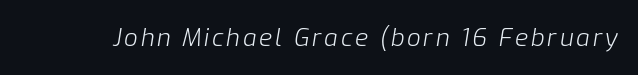
The image shows 24 px text type, italic (leaning right); set not underlined.
